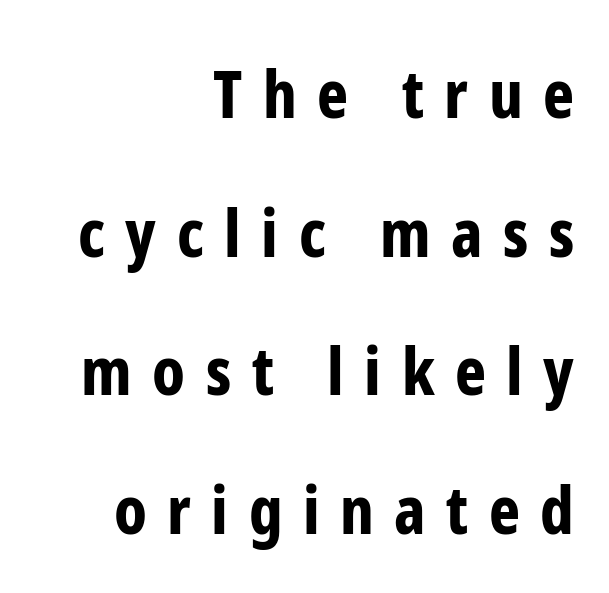
Q: Is the text bold? A: Yes.
Q: Is the text italic (slanted)? A: No, it is upright.
Q: Is the typeface a serif or a sans-serif typeface? A: Sans-serif.
Q: Is the text underlined? A: No.
Q: How is the paragraph aligned? A: Right-aligned.
Q: Is the spacing between letters normal or unusually wide? A: Unusually wide.
Q: Is the spacing between lines tight, normal or loose? A: Loose.
Q: Width (condensed, normal, or wide)? A: Condensed.
Q: Stroke contrast? A: Low.
Q: x-height? A: Medium.
Q: Monospaced? A: No.
